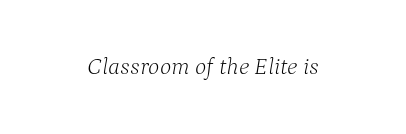
The image shows 24 px text type, italic (leaning right); set normal letter spacing, not underlined.
